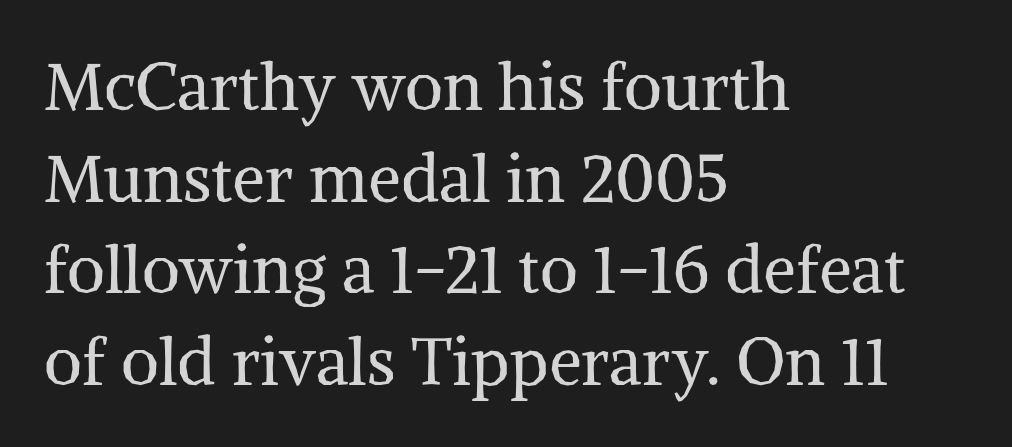
Q: Is the text bold? A: No.
Q: Is the text italic (slanted)? A: No, it is upright.
Q: Is the typeface a serif or a sans-serif typeface? A: Serif.
Q: Is the text underlined? A: No.
Q: How is the paragraph aligned? A: Left-aligned.
Q: Is the spacing between letters normal or unusually wide? A: Normal.
Q: Is the spacing between lines tight, normal or loose? A: Normal.
Q: Width (condensed, normal, or wide)? A: Normal.
Q: Stroke contrast? A: Medium.
Q: x-height? A: Medium.
Q: Monospaced? A: No.
